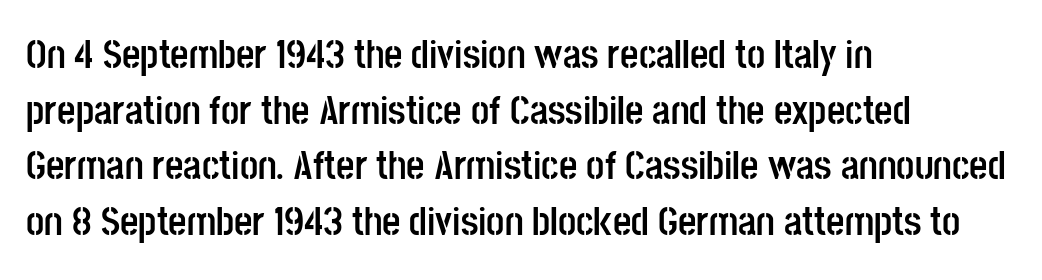
Proportional: the letters do not fall into vertical columns. Glyph-to-glyph distance matches everyday printed text. The lines sit at an ordinary, default distance from one another. Type style note: lacks serifs. Italic? Not at all — the glyphs are vertical. The paragraph shown leans on its left margin.
